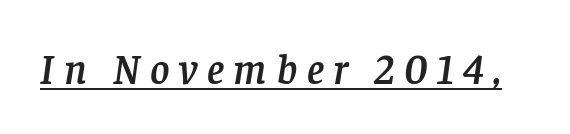
There's an unmistakable incline to the writing here. Look at the bottom of the vertical strokes: they flare into serifs here. This sample carries an underscore along the baseline area. The type is letterspaced generously, with wide tracking. These lines are rendered in a variable-pitch font.
